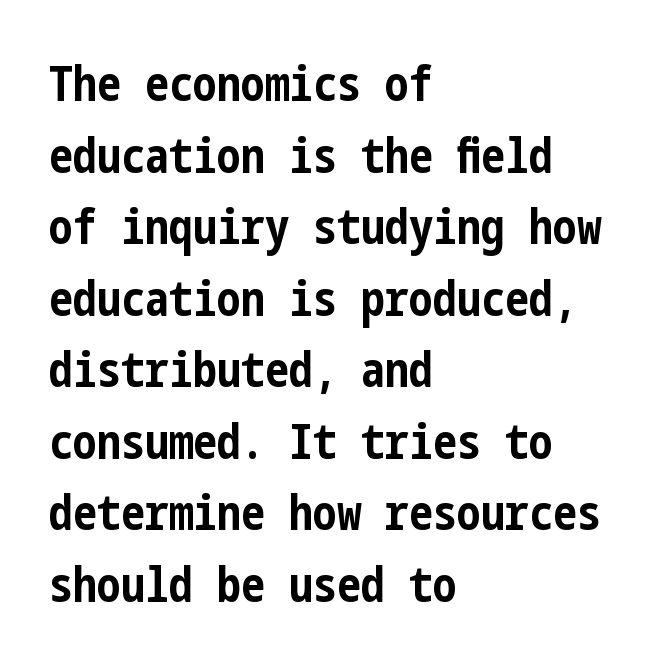
Q: Is the text bold? A: Yes.
Q: Is the text italic (slanted)? A: No, it is upright.
Q: Is the typeface a serif or a sans-serif typeface? A: Sans-serif.
Q: Is the text underlined? A: No.
Q: How is the paragraph aligned? A: Left-aligned.
Q: Is the spacing between letters normal or unusually wide? A: Normal.
Q: Is the spacing between lines tight, normal or loose? A: Normal.
Q: Width (condensed, normal, or wide)? A: Condensed.
Q: Stroke contrast? A: Low.
Q: x-height? A: Medium.
